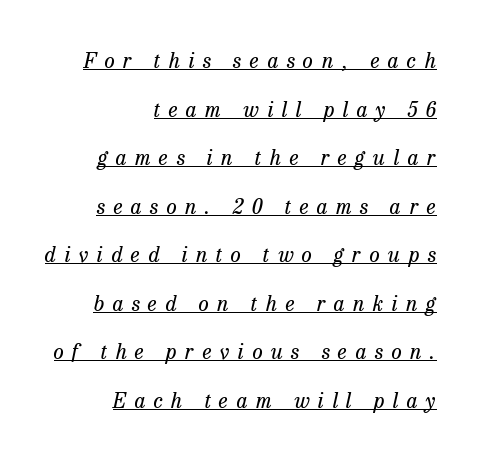
{"italic": "yes", "lean": "right", "slant_degrees": 13, "bold": "no", "underline": "yes", "align": "right", "line_spacing": "loose", "line_spacing_ratio": 2.31, "letter_spacing": "wide", "letter_spacing_em": 0.4, "glyph_px": 21}
